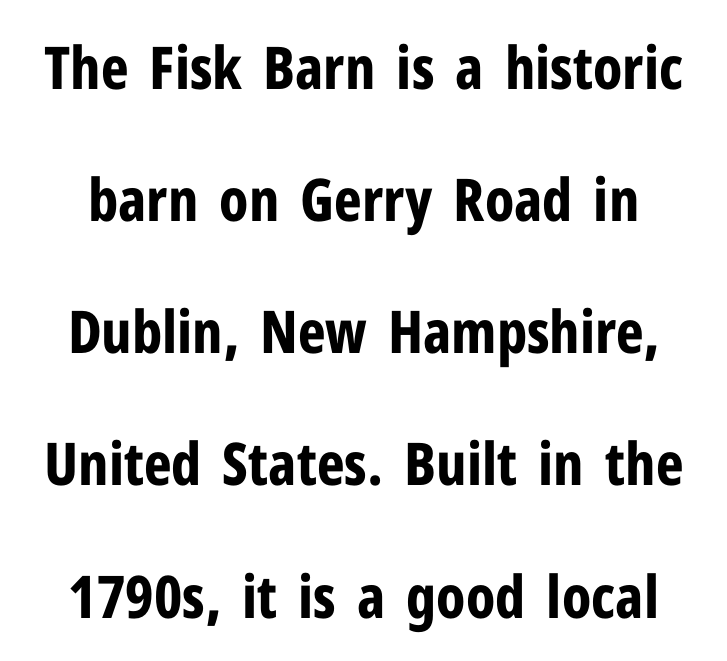
Q: Is the text bold? A: Yes.
Q: Is the text italic (slanted)? A: No, it is upright.
Q: Is the typeface a serif or a sans-serif typeface? A: Sans-serif.
Q: Is the text underlined? A: No.
Q: Is the spacing between letters normal or unusually wide? A: Normal.
Q: Is the spacing between lines tight, normal or loose? A: Loose.
Q: Width (condensed, normal, or wide)? A: Condensed.
Q: Stroke contrast? A: Low.
Q: x-height? A: Medium.
Q: Monospaced? A: No.
